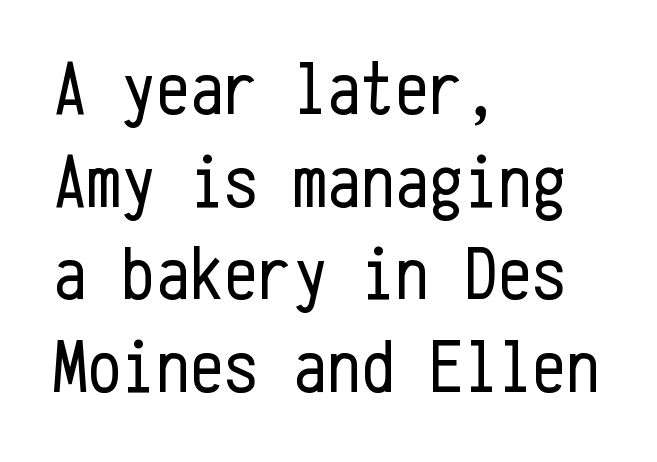
{"serif": "no", "italic": "no", "bold": "no", "weight": "regular", "width": "condensed", "stroke_contrast": "low", "x_height": "medium", "monospaced": "yes", "underline": "no", "align": "left", "line_spacing_ratio": 1.22, "letter_spacing": "normal", "letter_spacing_em": 0.0, "glyph_px": 76}
